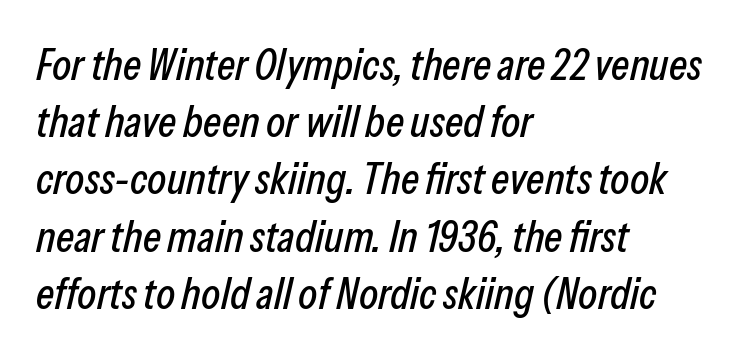
Lines of text with bare space underneath. The lettering tilts uniformly, giving the passage an italic look. Leading: standard. The letterforms sit shoulder to shoulder at normal distance. The text block is weighted toward the left margin, trailing off unevenly rightward.
